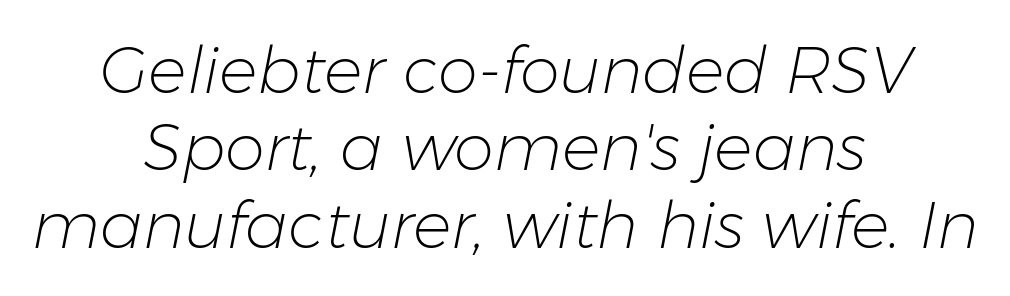
{"italic": "yes", "lean": "right", "slant_degrees": 11, "bold": "no", "weight": "light", "width": "normal", "stroke_contrast": "low", "x_height": "medium", "monospaced": "no", "underline": "no", "align": "center", "line_spacing_ratio": 1.21, "letter_spacing": "normal", "letter_spacing_em": 0.0, "glyph_px": 64}
